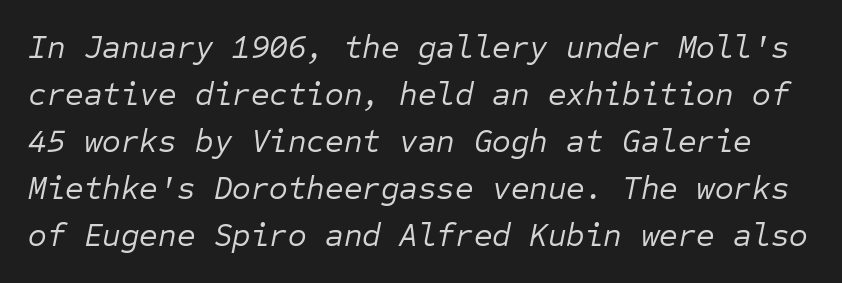
Each new line begins a customary step beneath the previous one. Slanted lettering throughout. Has an underline been added? It has not. The strokes carry an ordinary text weight at most. This sample has the even, mechanical cadence of fixed-width lettering.
